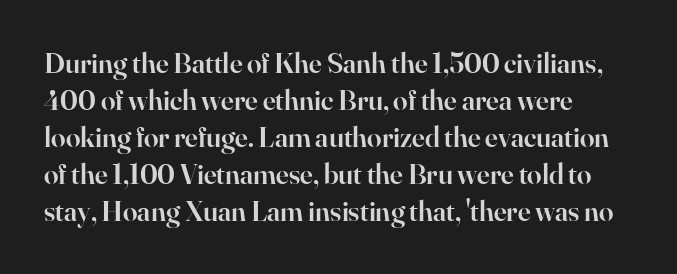
Q: Is the text bold? A: Semi-bold.
Q: Is the text italic (slanted)? A: No, it is upright.
Q: Is the typeface a serif or a sans-serif typeface? A: Serif.
Q: Is the text underlined? A: No.
Q: How is the paragraph aligned? A: Left-aligned.
Q: Is the spacing between letters normal or unusually wide? A: Normal.
Q: Is the spacing between lines tight, normal or loose? A: Normal.
Q: Width (condensed, normal, or wide)? A: Normal.
Q: Stroke contrast? A: High.
Q: x-height? A: Small.
Q: Monospaced? A: No.
